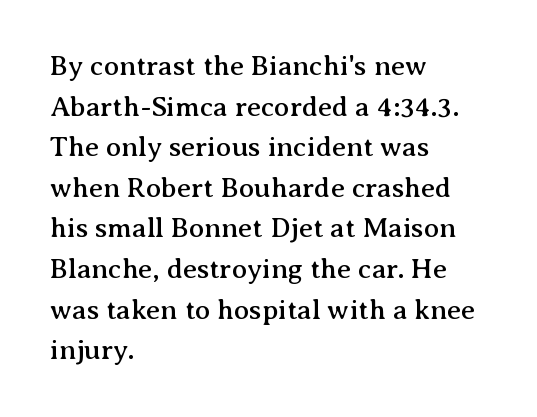
Q: Is the text italic (slanted)? A: No, it is upright.
Q: Is the typeface a serif or a sans-serif typeface? A: Serif.
Q: Is the text underlined? A: No.
Q: How is the paragraph aligned? A: Left-aligned.
Q: Is the spacing between letters normal or unusually wide? A: Normal.
Q: Is the spacing between lines tight, normal or loose? A: Normal.
Q: Width (condensed, normal, or wide)? A: Normal.
Q: Stroke contrast? A: Medium.
Q: x-height? A: Medium.
Q: Monospaced? A: No.
